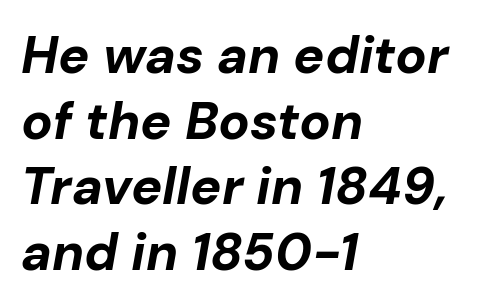
Q: Is the text bold? A: Yes.
Q: Is the text italic (slanted)? A: Yes, it leans right by about 10 degrees.
Q: Is the text underlined? A: No.
Q: How is the paragraph aligned? A: Left-aligned.
Q: Is the spacing between letters normal or unusually wide? A: Normal.
Q: Is the spacing between lines tight, normal or loose? A: Normal.
Q: Width (condensed, normal, or wide)? A: Normal.
Q: Stroke contrast? A: Low.
Q: x-height? A: Medium.
Q: Monospaced? A: No.
